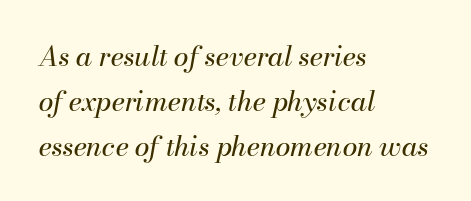
The image shows 27 px text type, italic (leaning right); set left-aligned, normal line spacing (1.66x), normal letter spacing, not underlined.
